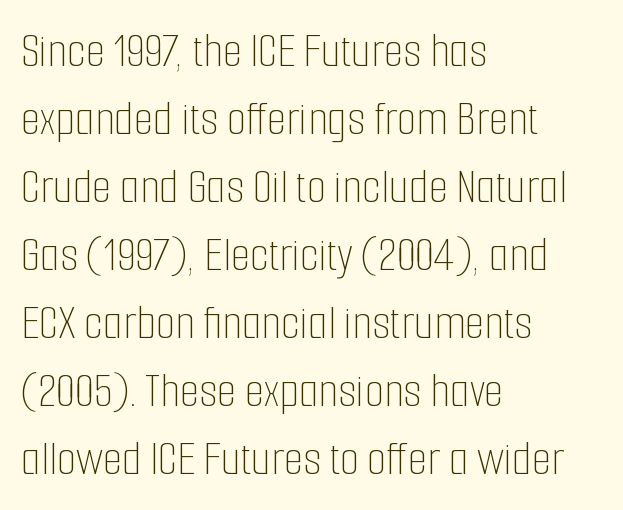
The image shows 50 px thin, condensed type, upright; set left-aligned, normal line spacing (1.36x), normal letter spacing, not underlined; low stroke contrast and a medium x-height.
